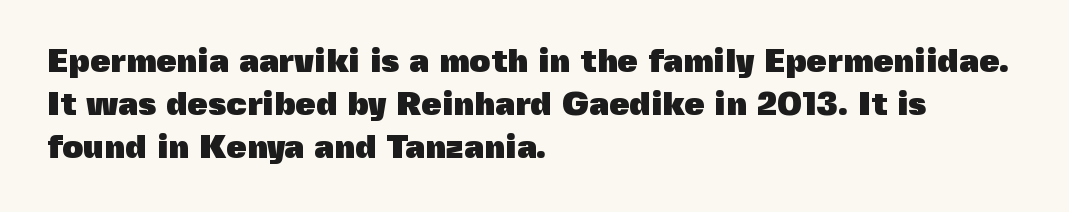
Q: Is the text bold? A: Yes.
Q: Is the text italic (slanted)? A: No, it is upright.
Q: Is the typeface a serif or a sans-serif typeface? A: Sans-serif.
Q: Is the text underlined? A: No.
Q: How is the paragraph aligned? A: Left-aligned.
Q: Is the spacing between letters normal or unusually wide? A: Normal.
Q: Is the spacing between lines tight, normal or loose? A: Normal.
Q: Width (condensed, normal, or wide)? A: Normal.
Q: x-height? A: Medium.
Q: Monospaced? A: No.
